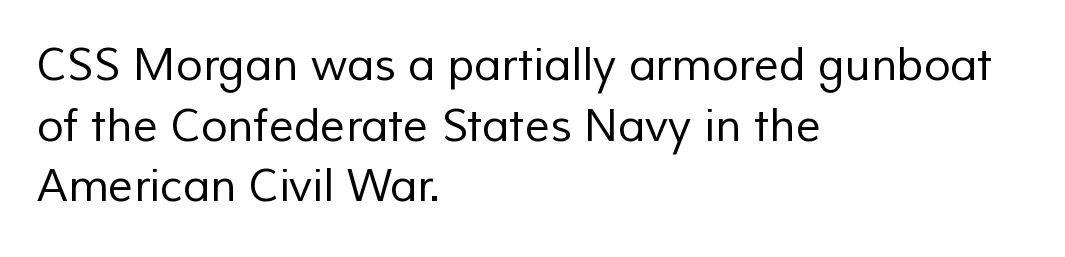
Q: Is the text bold? A: No.
Q: Is the typeface a serif or a sans-serif typeface? A: Sans-serif.
Q: Is the text underlined? A: No.
Q: How is the paragraph aligned? A: Left-aligned.
Q: Is the spacing between letters normal or unusually wide? A: Normal.
Q: Is the spacing between lines tight, normal or loose? A: Normal.
Q: Width (condensed, normal, or wide)? A: Normal.
Q: Stroke contrast? A: Low.
Q: x-height? A: Medium.
Q: Monospaced? A: No.
